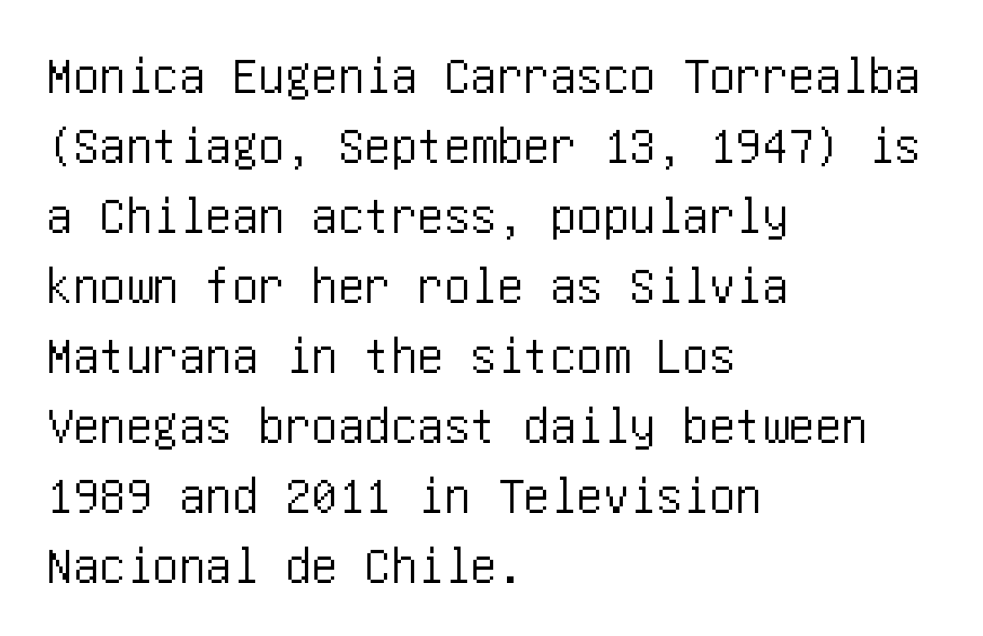
{"serif": "no", "italic": "no", "width": "condensed", "stroke_contrast": "low", "x_height": "large", "underline": "no", "align": "left", "line_spacing": "normal", "line_spacing_ratio": 1.32, "letter_spacing": "normal", "letter_spacing_em": 0.0, "glyph_px": 53}
